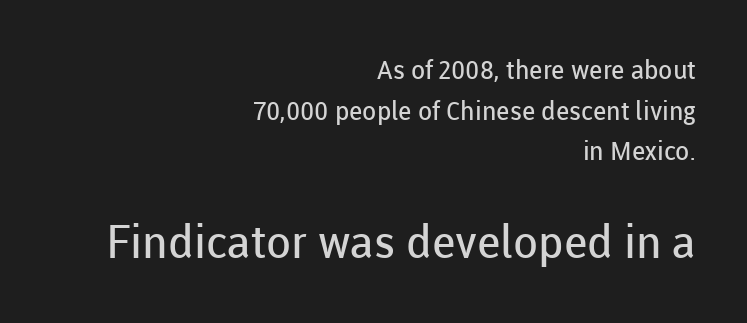
The image shows 46 px regular-weight sans-serif type, upright; set right-aligned, normal line spacing (1.56x), normal letter spacing, not underlined; the second (bottom) block is 1.77x larger; low stroke contrast and a medium x-height.
